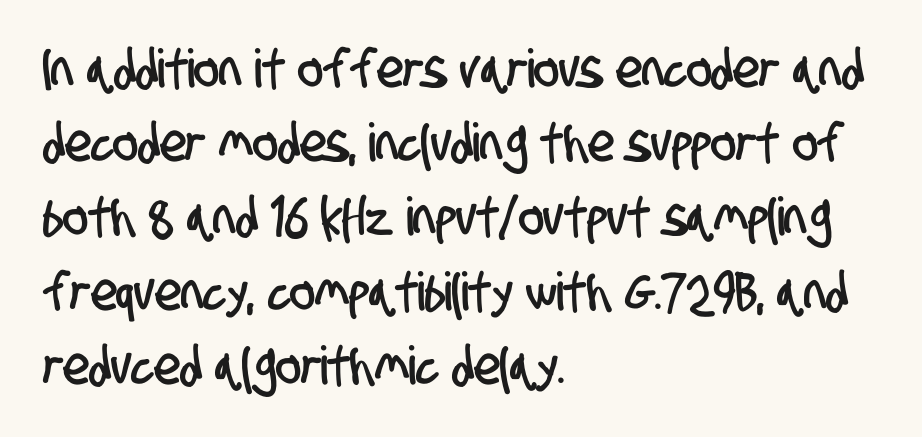
Look at the bottom of the vertical strokes: they stop flat, with no serifs. Each new line begins a customary step beneath the previous one. Each word holds together tightly as a unit, with standard inter-letter gaps. Underlining? Definitely not there. Note the varied advance widths — an 'i' is clearly narrower than an 'm'. Does the copy run flush right? No — it runs flush left.
